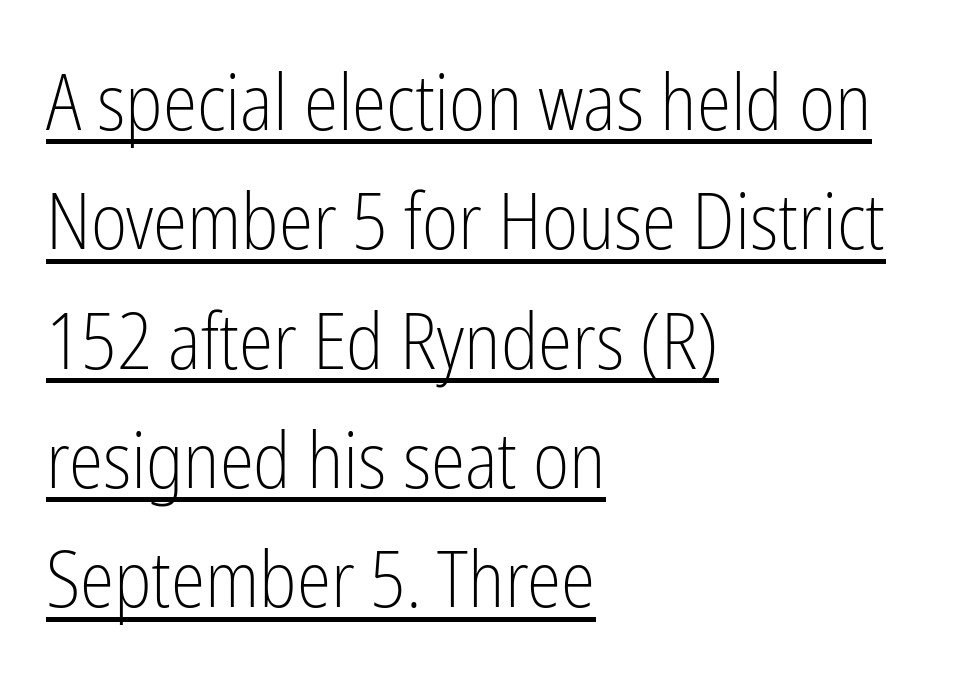
{"serif": "no", "italic": "no", "bold": "no", "weight": "light", "width": "condensed", "stroke_contrast": "low", "x_height": "medium", "monospaced": "no", "underline": "yes", "align": "left", "line_spacing": "normal", "line_spacing_ratio": 1.53, "letter_spacing": "normal", "letter_spacing_em": 0.0, "glyph_px": 78}
